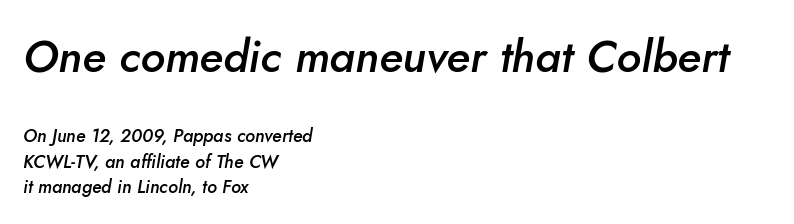
Its strokes are somewhat broadened, the hallmark of semibold type. Here the designer chose a conventional face with non-uniform glyph widths. Between one letter and the next there's only the usual sliver of space. The rendering shrinks the type as you move from the upper chunk to the lower. The paragraph has a hard left edge and a soft right edge.
